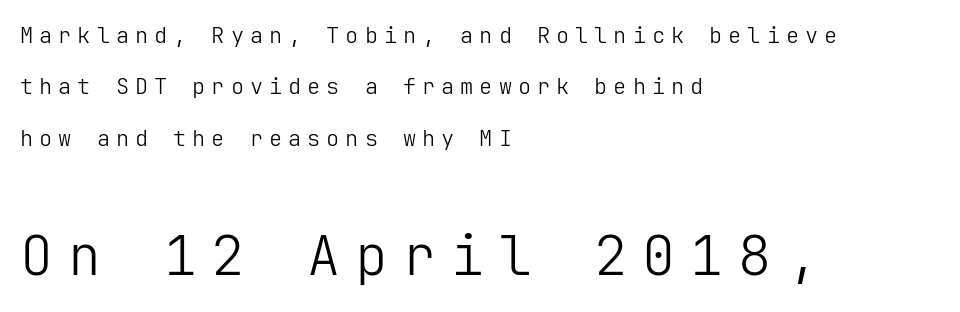
Q: Is the text bold? A: No.
Q: Is the text italic (slanted)? A: No, it is upright.
Q: Is the typeface a serif or a sans-serif typeface? A: Sans-serif.
Q: Is the text underlined? A: No.
Q: How is the paragraph aligned? A: Left-aligned.
Q: Is the spacing between letters normal or unusually wide? A: Unusually wide.
Q: Is the spacing between lines tight, normal or loose? A: Loose.
Q: Which block of text is set in a larger size, the first (top) or the second (bottom)? A: The second (bottom) one.
Q: Width (condensed, normal, or wide)? A: Normal.
Q: Stroke contrast? A: Low.
Q: x-height? A: Medium.
